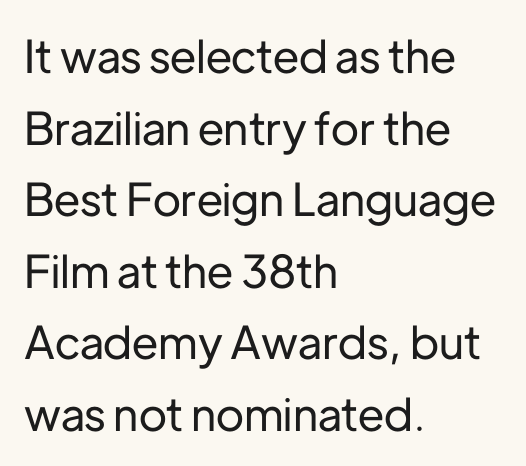
{"serif": "no", "italic": "no", "width": "normal", "stroke_contrast": "low", "x_height": "medium", "monospaced": "no", "underline": "no", "align": "left", "line_spacing": "normal", "line_spacing_ratio": 1.59, "letter_spacing": "normal", "letter_spacing_em": 0.0, "glyph_px": 45}
